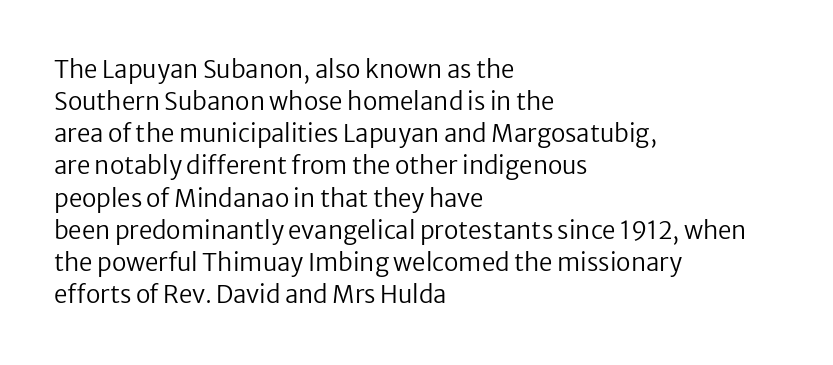
The strip under each line holds only bare page. You could call the tracking neutral — neither tight nor loose. Where is the straight margin? On the left. Upright lettering throughout. The weight tops out at a normal text grade.
